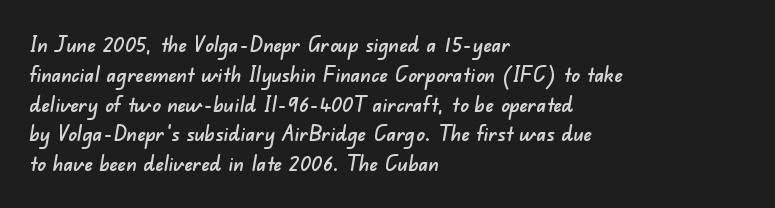
Line spacing here is normal. Default kerning and tracking; the words read as compact shapes. Which margin do the lines hug? The left one — the right edge is uneven. Check the space under the baseline: it is left empty.
